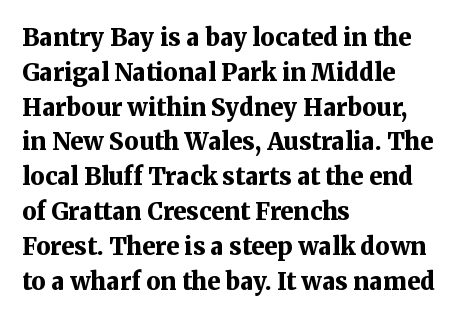
{"italic": "no", "bold": "yes", "underline": "no", "align": "left", "line_spacing": "normal", "line_spacing_ratio": 1.45, "letter_spacing": "normal", "letter_spacing_em": 0.0, "glyph_px": 24}
